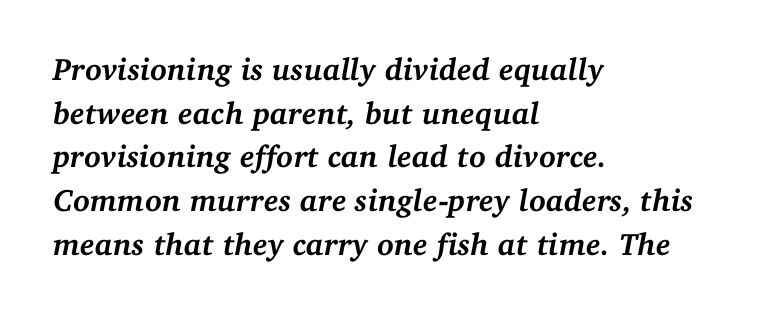
Notice how thick the strokes are: this is what a full bold looks like. The letters advance in unequal steps, a hallmark of proportional type. This sample uses a serif face. The block of text has a typical density, with ordinary space between rows.
